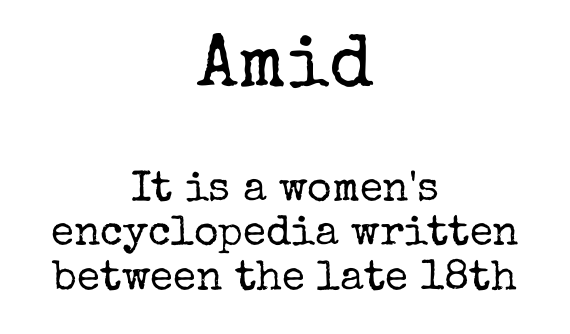
Q: Is the text bold? A: No.
Q: Is the text italic (slanted)? A: No, it is upright.
Q: Is the typeface a serif or a sans-serif typeface? A: Serif.
Q: Is the text underlined? A: No.
Q: How is the paragraph aligned? A: Centered.
Q: Is the spacing between letters normal or unusually wide? A: Normal.
Q: Is the spacing between lines tight, normal or loose? A: Tight.
Q: Which block of text is set in a larger size, the first (top) or the second (bottom)? A: The first (top) one.
Q: Width (condensed, normal, or wide)? A: Normal.
Q: Stroke contrast? A: Low.
Q: x-height? A: Medium.
Q: Monospaced? A: No.
